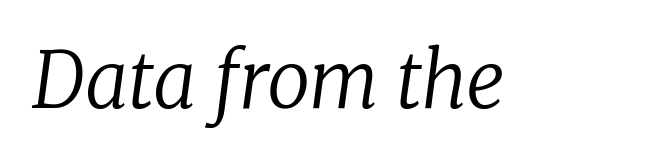
The image shows 77 px regular-weight serif type, italic (leaning right); set normal letter spacing, not underlined; low stroke contrast and a medium x-height.
